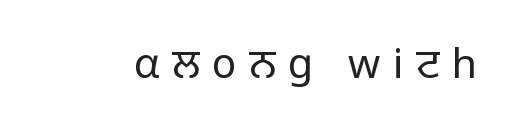
Characters follow at a spacing far wider than the type designer built in. Has an underline been added? It has not. Ink coverage per letter is moderate at most. Examine the stroke ends and you'll find no serifs. Designer's note — italics off, roman on. The letters advance in unequal steps, a hallmark of proportional type.
